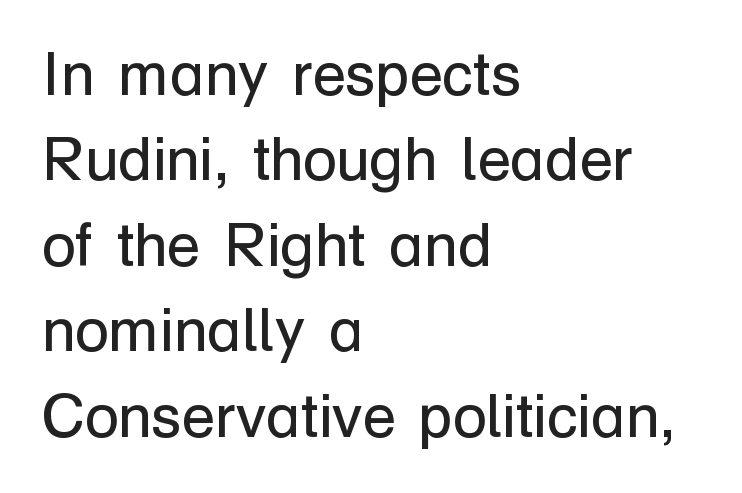
Q: Is the text bold? A: No.
Q: Is the text italic (slanted)? A: No, it is upright.
Q: Is the typeface a serif or a sans-serif typeface? A: Sans-serif.
Q: Is the text underlined? A: No.
Q: How is the paragraph aligned? A: Left-aligned.
Q: Is the spacing between letters normal or unusually wide? A: Normal.
Q: Is the spacing between lines tight, normal or loose? A: Normal.
Q: Width (condensed, normal, or wide)? A: Normal.
Q: Stroke contrast? A: Low.
Q: x-height? A: Medium.
Q: Monospaced? A: No.
